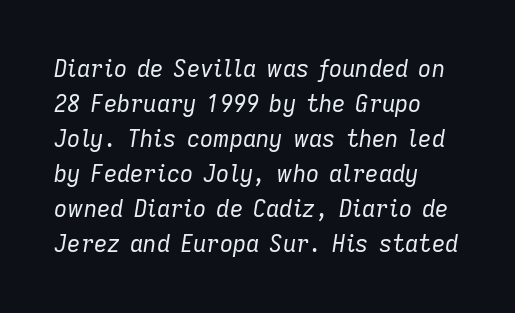
The image shows 23 px text type, italic (leaning right); set left-aligned, normal line spacing (1.52x), normal letter spacing, not underlined.
